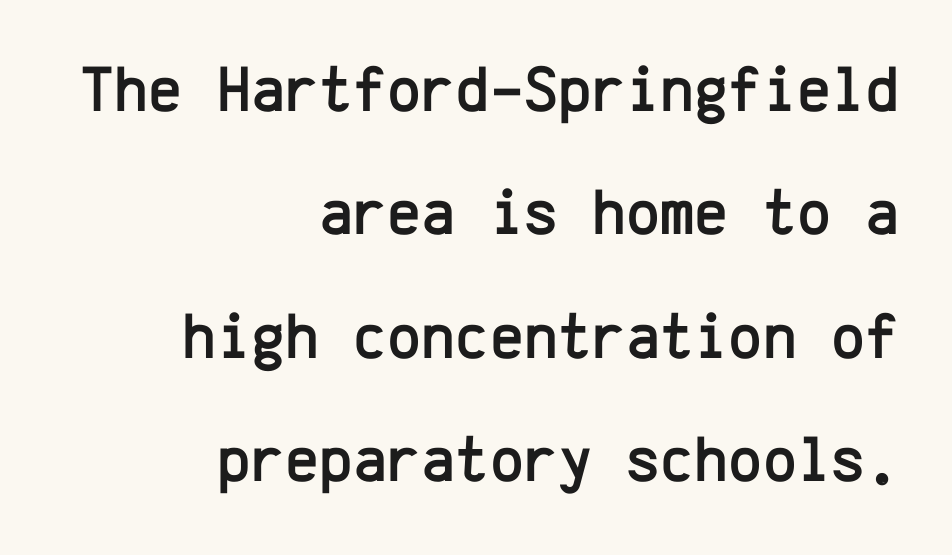
Observe the absence of serifs on each vertical stroke in this sample. Quick note: interline space is abundant. This is the regular roman posture of the typeface. How are the letters spaced? Ordinarily, with no added tracking. Descender tails drop into unmarked territory.
